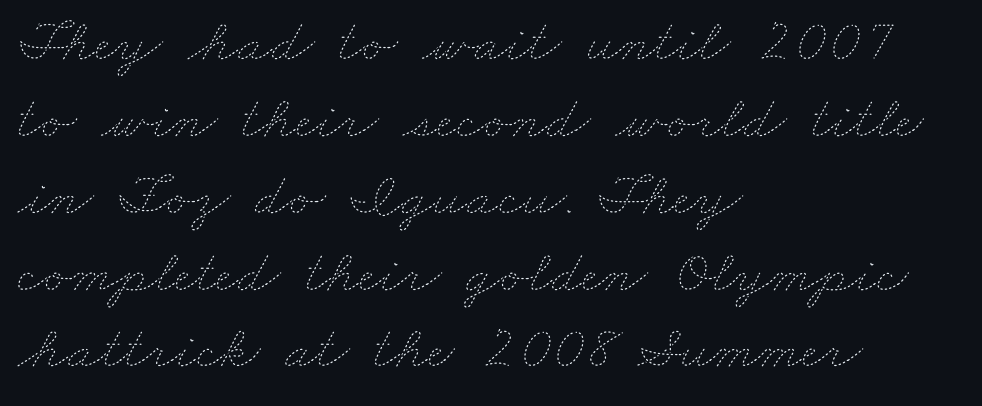
Q: Is the text bold? A: No.
Q: Is the text underlined? A: No.
Q: How is the paragraph aligned? A: Left-aligned.
Q: Is the spacing between letters normal or unusually wide? A: Normal.
Q: Is the spacing between lines tight, normal or loose? A: Normal.
Q: Width (condensed, normal, or wide)? A: Wide.
Q: Stroke contrast? A: Low.
Q: x-height? A: Small.
Q: Monospaced? A: No.
